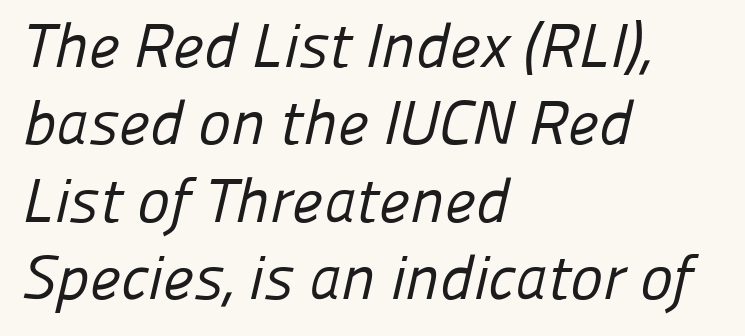
The image shows 62 px regular-weight sans-serif type; set left-aligned, normal line spacing (1.25x), normal letter spacing, not underlined; low stroke contrast and a medium x-height.
